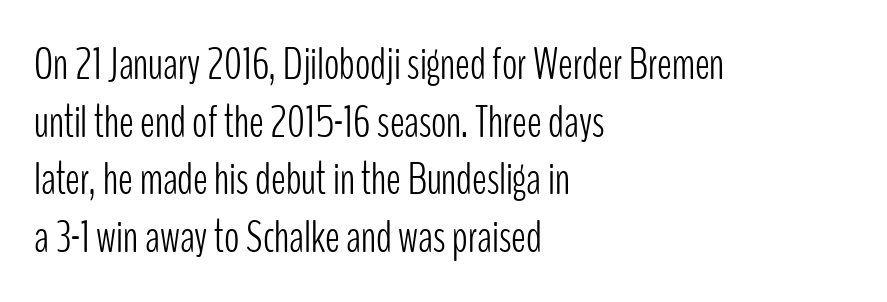
The image shows 45 px light, condensed sans-serif type, upright; set left-aligned, normal line spacing (1.28x), normal letter spacing, not underlined; low stroke contrast and a medium x-height.
